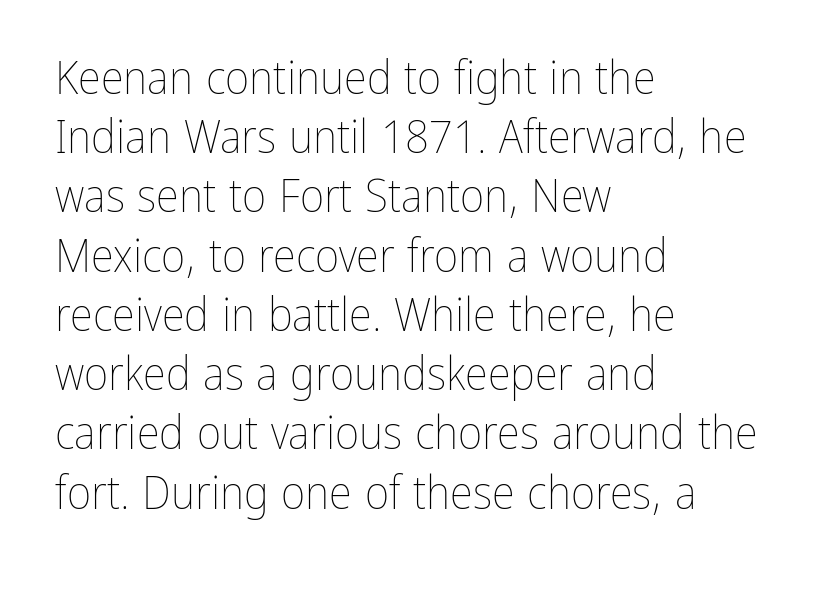
The image shows 47 px thin, condensed type, upright; set left-aligned, normal line spacing (1.26x), normal letter spacing, not underlined; low stroke contrast and a medium x-height.
